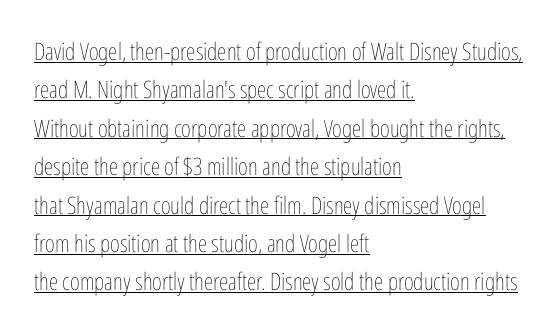
{"italic": "no", "bold": "no", "underline": "yes", "align": "left", "line_spacing": "normal", "line_spacing_ratio": 1.6, "letter_spacing": "normal", "letter_spacing_em": 0.0, "glyph_px": 24}
